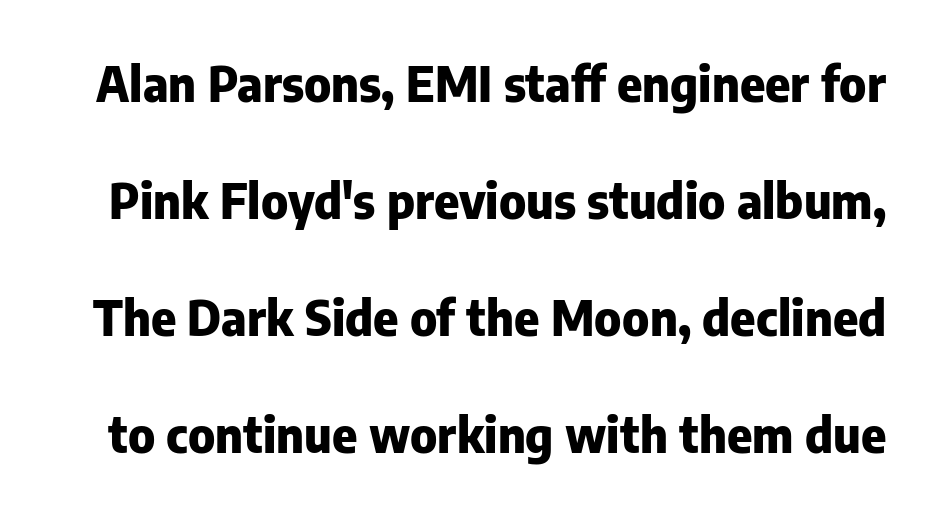
The axis of the letterforms is exactly vertical. Observe the absence of serifs on each vertical stroke in this sample. Underlining? Definitely not there. Is there much room between lines? Yes — plenty of vertical air separates them. Here the designer chose a conventional face with non-uniform glyph widths. Caption: bold face, heavy strokes.
